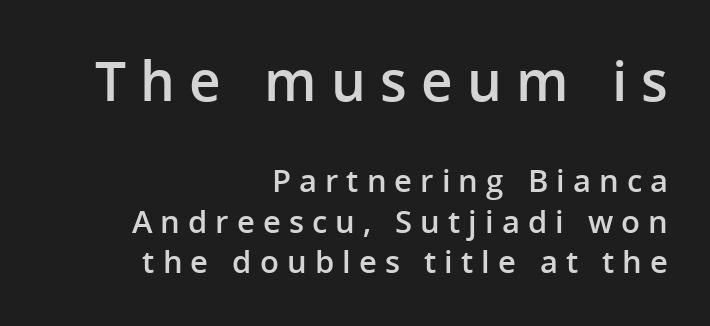
The image shows 55 px semibold sans-serif type, upright; set right-aligned, normal line spacing (1.31x), unusually wide letter spacing (+0.26 em), not underlined; the first (top) block is 1.77x larger; low stroke contrast and a medium x-height.
